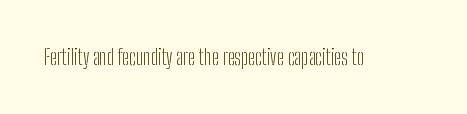
The passage shown is not underscored anywhere. The font's upright variant was chosen for this text. Stems here are at most as thick as an everyday book face. Observe the ordinary spacing: letters are neighbours, not strangers.
